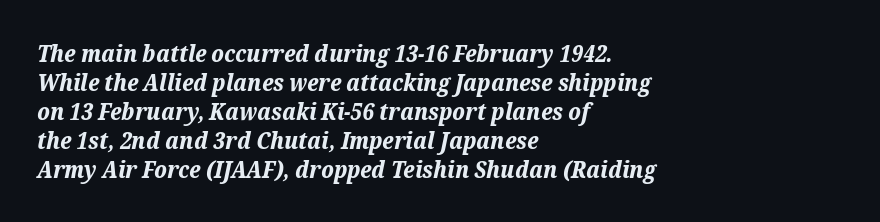
{"italic": "yes", "lean": "right", "slant_degrees": 12, "bold": "yes", "underline": "no", "align": "left", "line_spacing": "normal", "line_spacing_ratio": 1.26, "letter_spacing": "normal", "letter_spacing_em": 0.0, "glyph_px": 23}
